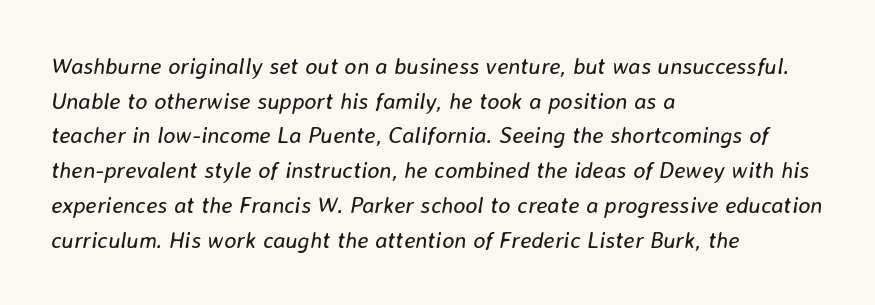
Q: Is the text bold? A: No.
Q: Is the text italic (slanted)? A: Yes, it leans right by about 8 degrees.
Q: Is the text underlined? A: No.
Q: How is the paragraph aligned? A: Left-aligned.
Q: Is the spacing between letters normal or unusually wide? A: Normal.
Q: Is the spacing between lines tight, normal or loose? A: Normal.
